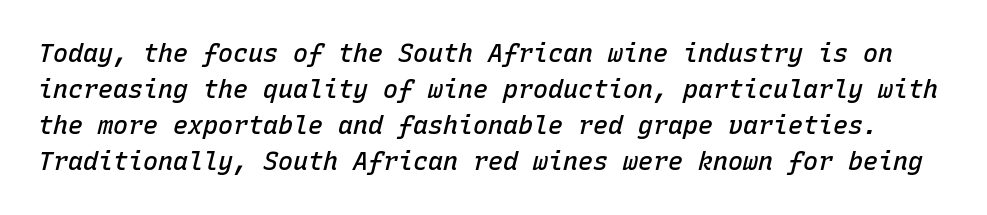
Q: Is the text bold? A: Semi-bold.
Q: Is the text italic (slanted)? A: Yes, it leans right by about 15 degrees.
Q: Is the text underlined? A: No.
Q: Is the spacing between letters normal or unusually wide? A: Normal.
Q: Is the spacing between lines tight, normal or loose? A: Normal.
